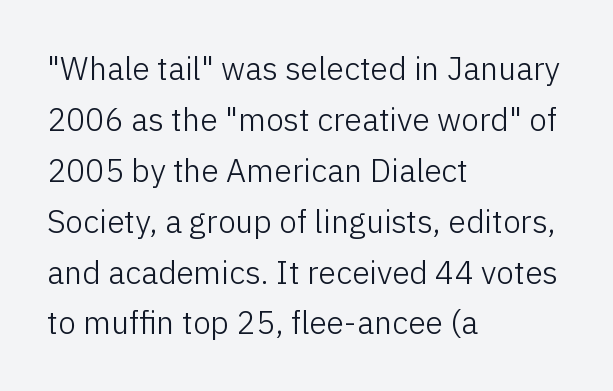
Letter spacing: default. The passage shown stacks its lines at a standard gap. Regarding serifs, this sample does without them. Caption: multi-line text, flush left, ragged right. The passage shown is typed in a proportional face where columns would drift.
